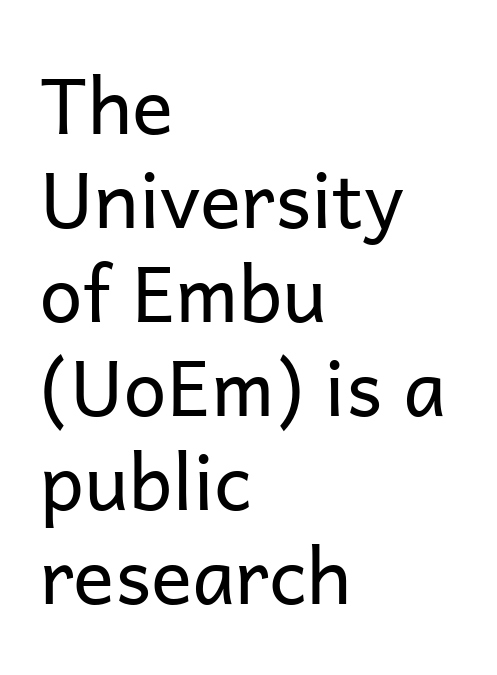
Does the copy run flush right? No — it runs flush left. Caption: face not bold, strokes unweighted. A typesetter would label this face a sans. Varying glyph widths throughout — classic text-font behaviour.
